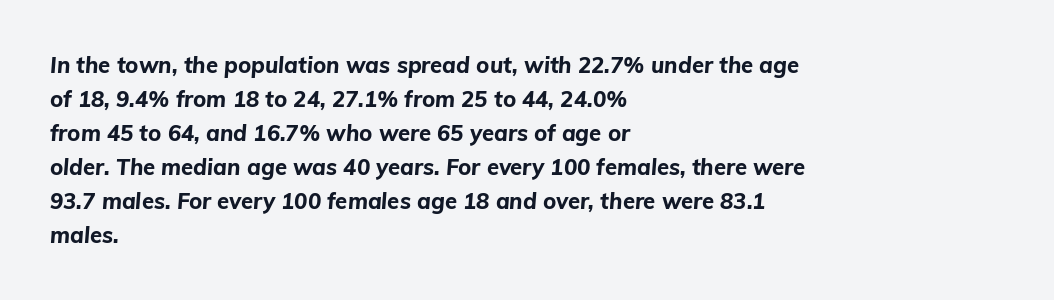
Emphasis-style slanted type is in use. Glyph-to-glyph distance matches everyday printed text. The letters are bold, with thick, heavy strokes. Line spacing here is normal. Alignment: flush left.
